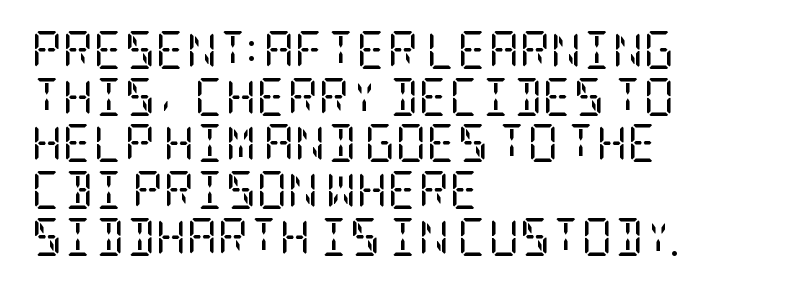
Tracking value appears to be zero — textbook default spacing. Small tapered or slab feet sit at the stroke ends, so this counts as serif. The cut favours lightness, reaching ordinary text weight at its darkest. Characters remain perfectly vertical along every line. Each line starts at the same left margin while the right side varies.
